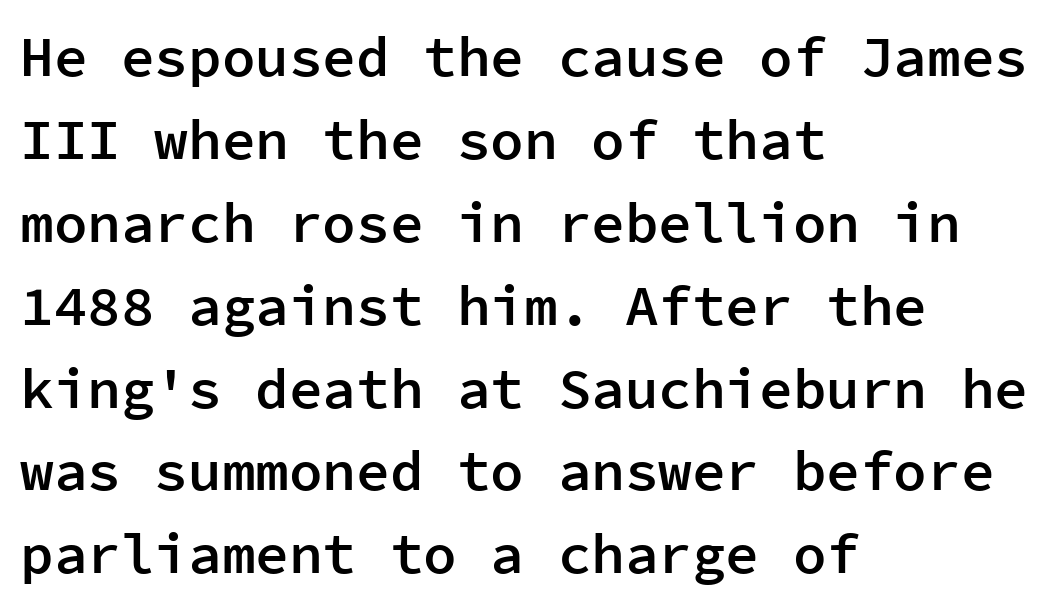
{"serif": "no", "italic": "no", "bold": "semi", "weight": "semibold", "width": "normal", "stroke_contrast": "low", "x_height": "medium", "monospaced": "yes", "underline": "no", "align": "left", "line_spacing": "normal", "line_spacing_ratio": 1.48, "letter_spacing": "normal", "letter_spacing_em": 0.0, "glyph_px": 56}
